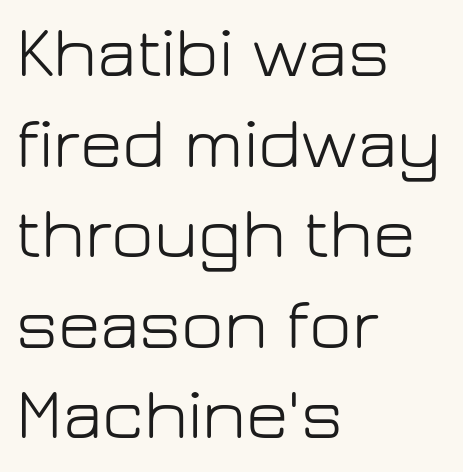
The image shows 73 px light sans-serif type, upright; set left-aligned, line spacing 1.24x, normal letter spacing, not underlined; low stroke contrast and a medium x-height.
